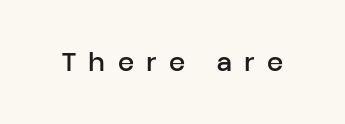
Q: Is the text bold? A: Semi-bold.
Q: Is the text italic (slanted)? A: No, it is upright.
Q: Is the text underlined? A: No.
Q: Is the spacing between letters normal or unusually wide? A: Unusually wide.
